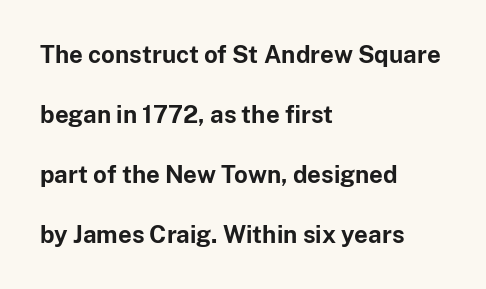
Q: Is the text bold? A: Yes.
Q: Is the text italic (slanted)? A: No, it is upright.
Q: Is the text underlined? A: No.
Q: How is the paragraph aligned? A: Left-aligned.
Q: Is the spacing between letters normal or unusually wide? A: Normal.
Q: Is the spacing between lines tight, normal or loose? A: Loose.
